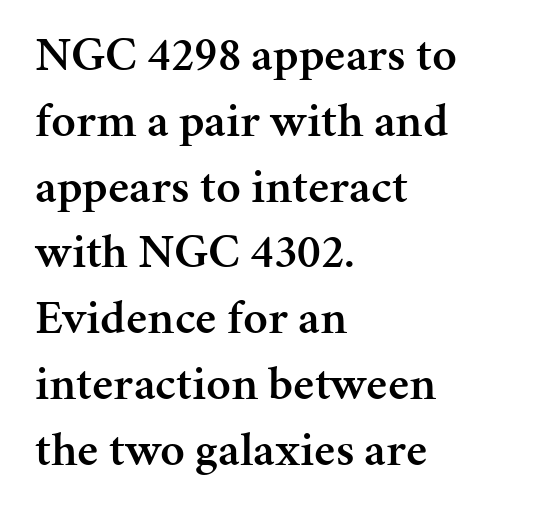
The typesetter chose a ragged-right arrangement here. Each letter keeps its own natural width here, so spacing adapts to shape. Old-style or modern, the face here clearly has serifs. Notice how descenders clear the ascenders below comfortably — that's standard leading. Glance below the letters and you will spot only blank space. Is there any slant? The stems are plumb.
